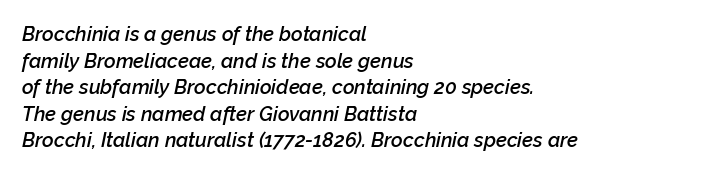
The image shows 20 px text type, italic (leaning right); set left-aligned, normal line spacing (1.33x), normal letter spacing, not underlined.
